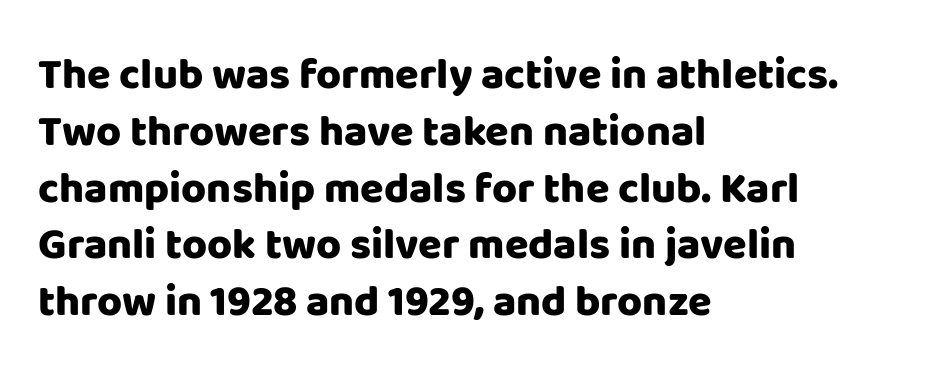
The image shows 43 px heavy sans-serif type, upright; set left-aligned, normal line spacing (1.32x), normal letter spacing, not underlined; low stroke contrast and a large x-height.
